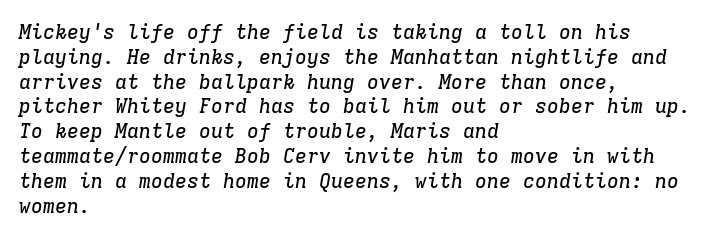
{"italic": "yes", "lean": "right", "slant_degrees": 9, "underline": "no", "align": "left", "line_spacing_ratio": 1.24, "letter_spacing": "normal", "letter_spacing_em": 0.0, "glyph_px": 20}
